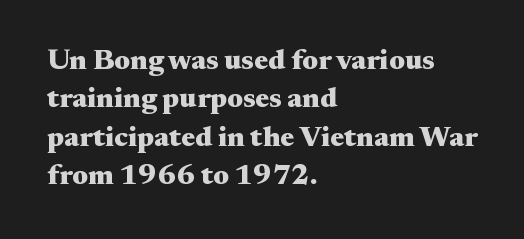
The image shows 29 px heavy, wide serif type, upright; set left-aligned, normal line spacing (1.32x), normal letter spacing, not underlined; medium stroke contrast and a small x-height.
